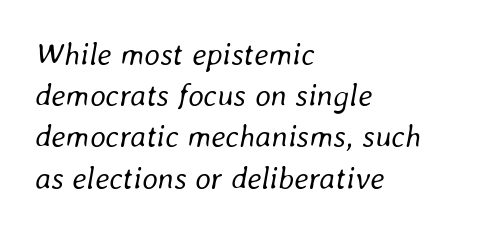
Only glyphs here, with clear space below each row. The weight would be labelled regular, book, light, or lighter still. Compared with typical paragraphs, the rows here are spaced about the same. One-word summary of the alignment: left. Characters follow at the spacing the type designer built in. There's an unmistakable incline to the writing here.
